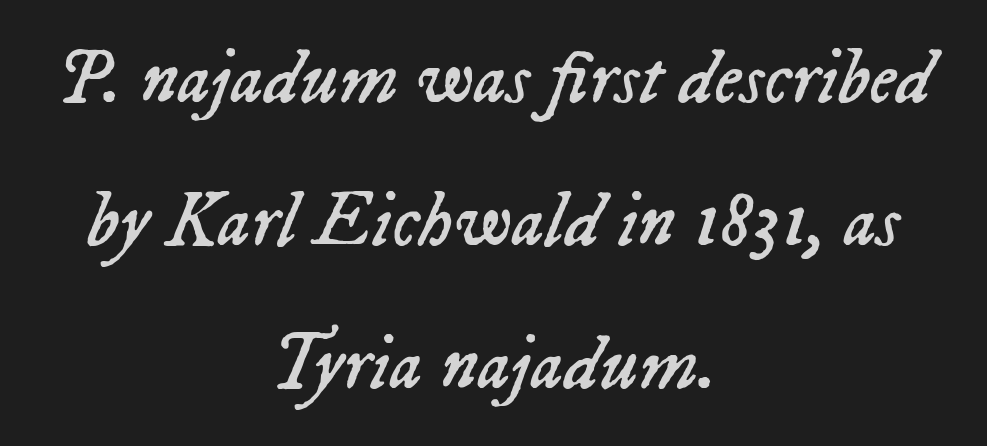
The image shows 76 px regular-weight type, italic (leaning right); set centered, line spacing 1.88x, normal letter spacing, not underlined; low stroke contrast and a medium x-height.
